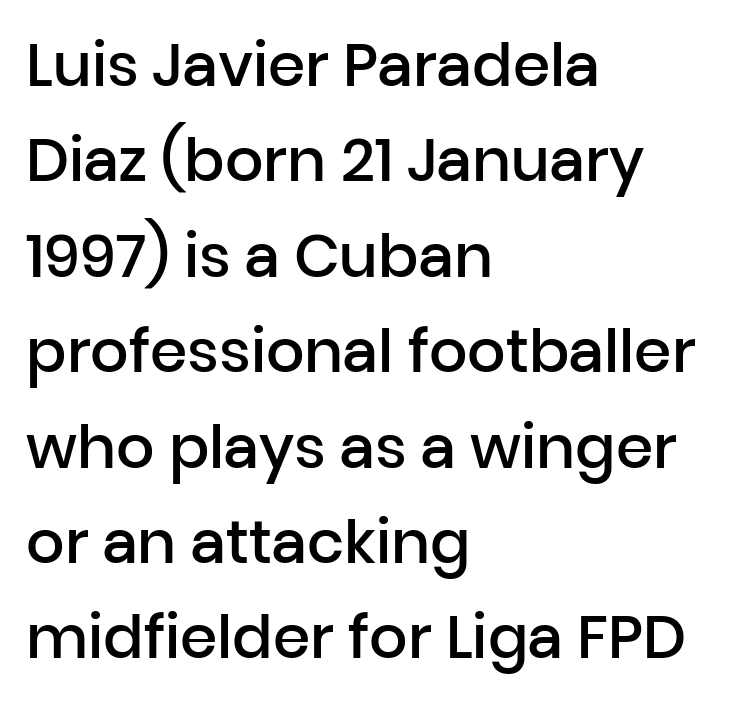
Q: Is the text bold? A: Semi-bold.
Q: Is the text italic (slanted)? A: No, it is upright.
Q: Is the typeface a serif or a sans-serif typeface? A: Sans-serif.
Q: Is the text underlined? A: No.
Q: How is the paragraph aligned? A: Left-aligned.
Q: Is the spacing between letters normal or unusually wide? A: Normal.
Q: Is the spacing between lines tight, normal or loose? A: Normal.
Q: Width (condensed, normal, or wide)? A: Normal.
Q: Stroke contrast? A: Low.
Q: x-height? A: Medium.
Q: Monospaced? A: No.
